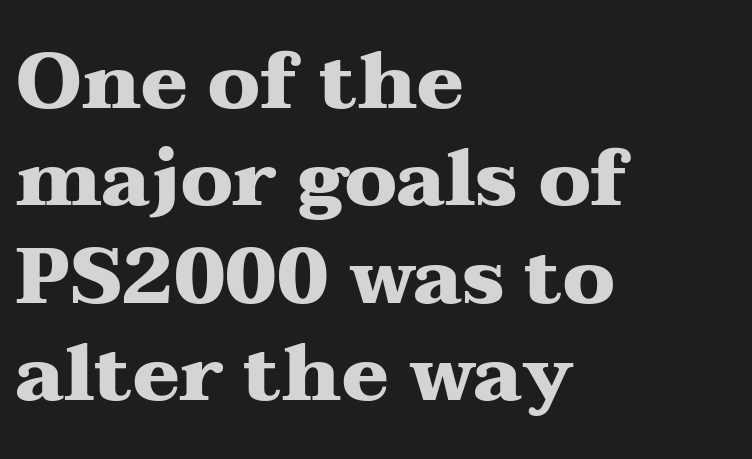
Style check: upright. Any mark beneath the type? The region is blank. Weight check: bold — yes, fully. Default kerning and tracking; the words read as compact shapes.
